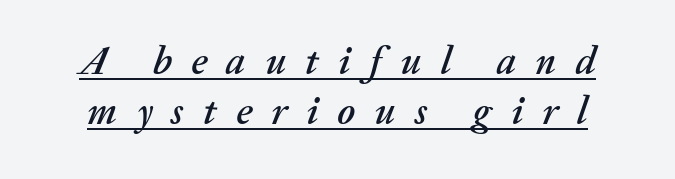
Notice how descenders clear the ascenders below comfortably — that's standard leading. The passage shown leans; its letterforms are oblique. Do the characters align in a grid? No, the font is proportional. Display-style spreading of the glyphs; the letterfit is very open. Each line of the rendering has a horizontal stroke beneath the glyphs.
